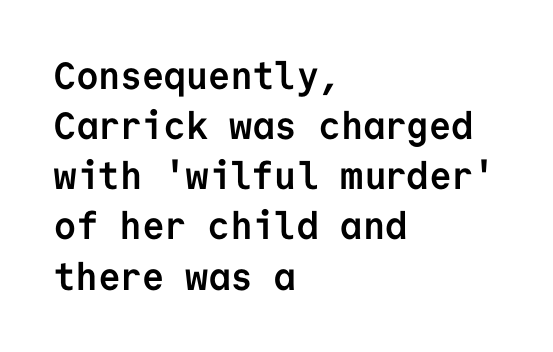
Think of a typewriter: that constant character pitch is what you see here. I'd describe the lettering as bold — thick and assertive. Default kerning and tracking; the words read as compact shapes. Notice how the passage keeps a crisp vertical edge on the left only. Each new line begins a customary step beneath the previous one.
